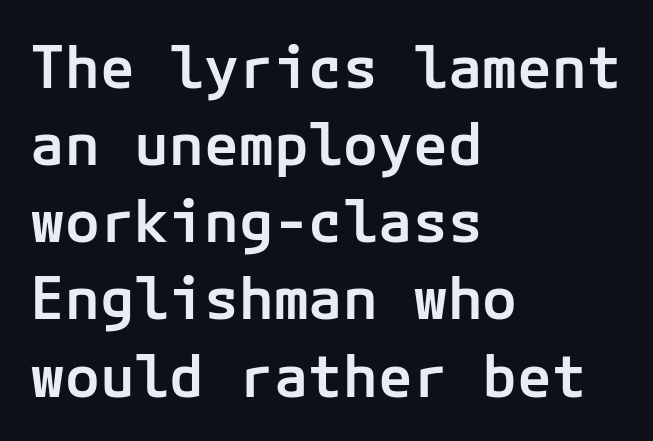
The image shows 58 px semibold sans-serif type, upright; set left-aligned, normal line spacing (1.33x), normal letter spacing, not underlined; low stroke contrast and a medium x-height.
